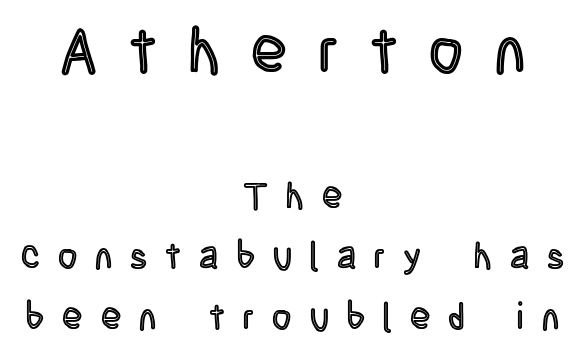
{"italic": "no", "width": "condensed", "x_height": "large", "monospaced": "no", "underline": "no", "align": "center", "line_spacing": "normal", "line_spacing_ratio": 1.63, "letter_spacing": "wide", "letter_spacing_em": 0.49, "larger_block": "first", "size_ratio": 1.76, "glyph_px": 65}
